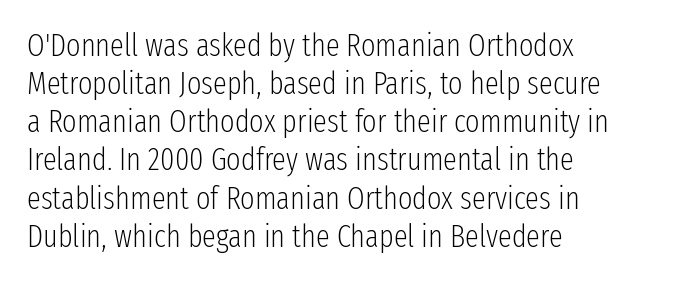
The image shows 31 px light, condensed sans-serif type, upright; set left-aligned, line spacing 1.23x, normal letter spacing, not underlined; low stroke contrast and a medium x-height.
